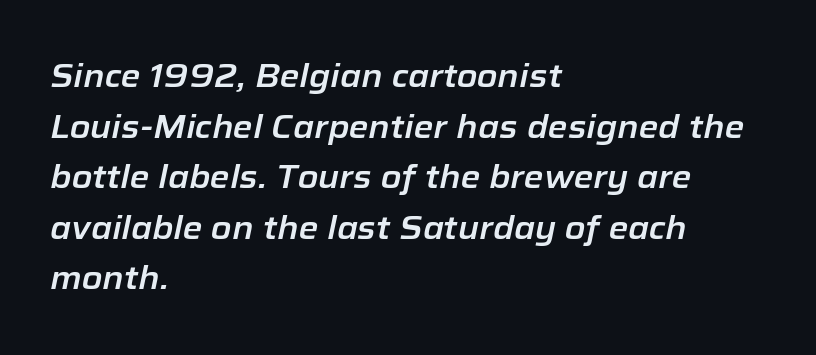
Q: Is the text italic (slanted)? A: Yes, it leans right by about 12 degrees.
Q: Is the text underlined? A: No.
Q: How is the paragraph aligned? A: Left-aligned.
Q: Is the spacing between letters normal or unusually wide? A: Normal.
Q: Is the spacing between lines tight, normal or loose? A: Normal.
Q: Width (condensed, normal, or wide)? A: Normal.
Q: Stroke contrast? A: Low.
Q: x-height? A: Medium.
Q: Monospaced? A: No.
